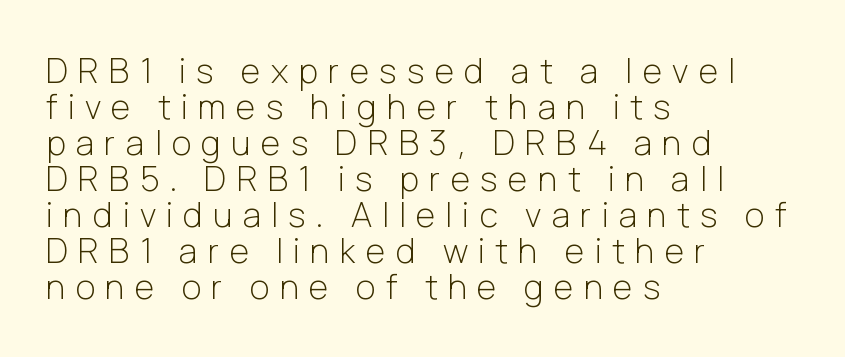
Q: Is the text bold? A: No.
Q: Is the text italic (slanted)? A: No, it is upright.
Q: Is the typeface a serif or a sans-serif typeface? A: Sans-serif.
Q: Is the text underlined? A: No.
Q: How is the paragraph aligned? A: Left-aligned.
Q: Is the spacing between letters normal or unusually wide? A: Unusually wide.
Q: Is the spacing between lines tight, normal or loose? A: Tight.
Q: Width (condensed, normal, or wide)? A: Normal.
Q: Stroke contrast? A: Low.
Q: x-height? A: Medium.
Q: Monospaced? A: No.
